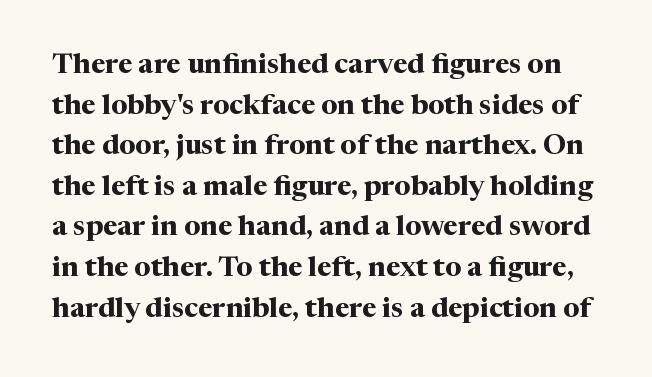
The image shows 28 px bold serif type, upright; set normal line spacing (1.45x), normal letter spacing, not underlined; medium stroke contrast and a medium x-height.
